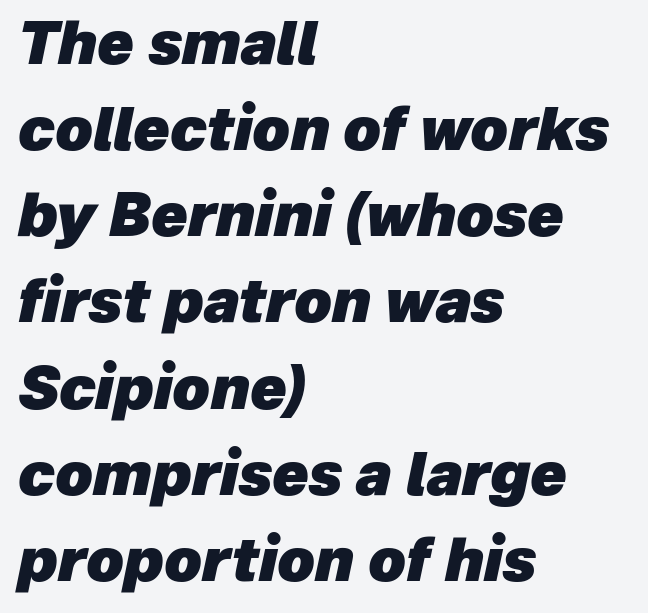
{"italic": "yes", "lean": "right", "slant_degrees": 12, "bold": "yes", "weight": "heavy", "width": "normal", "stroke_contrast": "low", "x_height": "medium", "monospaced": "no", "underline": "no", "align": "left", "line_spacing": "normal", "line_spacing_ratio": 1.46, "letter_spacing": "normal", "letter_spacing_em": 0.0, "glyph_px": 59}
